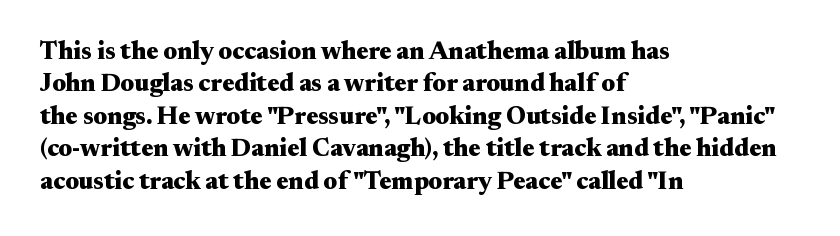
The image shows 25 px bold type, upright; set left-aligned, normal line spacing (1.3x), normal letter spacing, not underlined.
